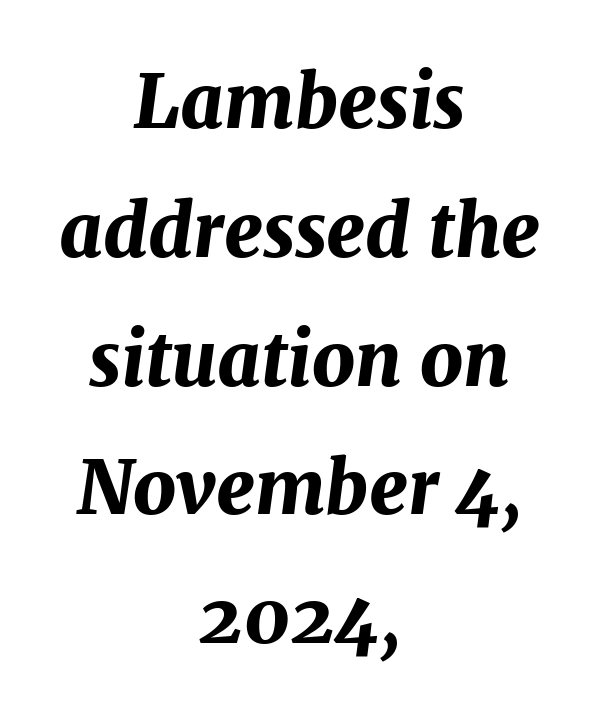
{"italic": "yes", "lean": "right", "slant_degrees": 7, "bold": "yes", "weight": "bold", "width": "normal", "stroke_contrast": "medium", "x_height": "medium", "monospaced": "no", "underline": "no", "align": "center", "line_spacing_ratio": 1.74, "letter_spacing": "normal", "letter_spacing_em": 0.0, "glyph_px": 74}
